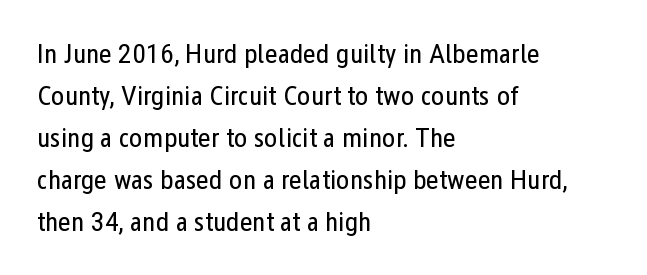
Line starts are locked; line ends wander. Ink coverage per letter is moderate at most. Look at the tracking — it's just the regular setting, nothing added. Summary of vertical rhythm: regular, with standard interline spacing.
